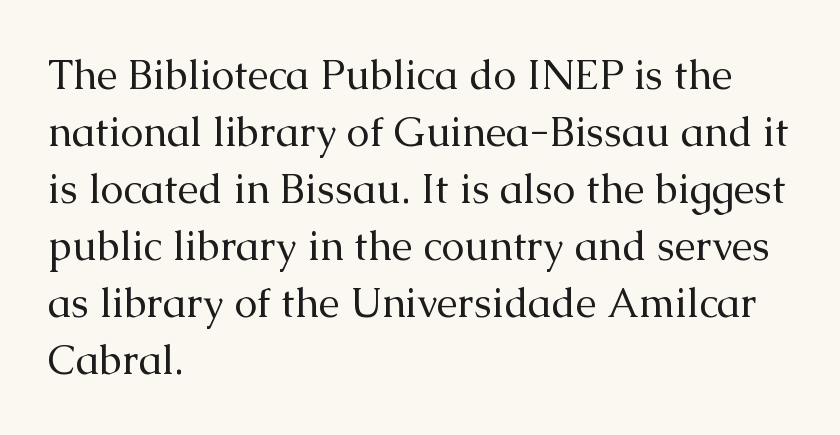
The image shows 41 px regular-weight serif type, upright; set left-aligned, normal line spacing (1.39x), normal letter spacing, not underlined; medium stroke contrast and a medium x-height.
